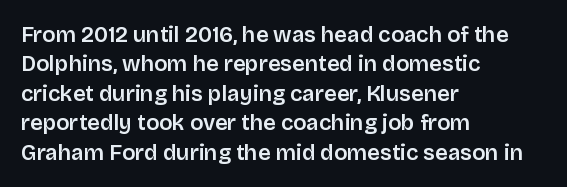
The image shows 22 px text type, upright; set left-aligned, normal line spacing (1.34x), normal letter spacing, not underlined.
